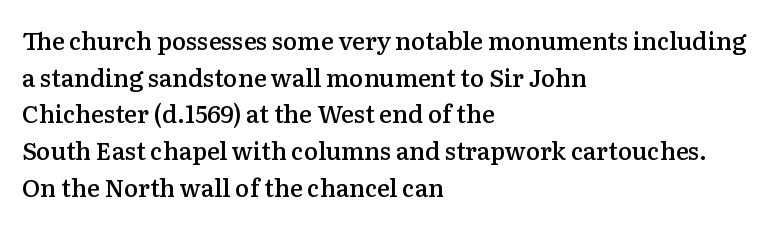
{"italic": "no", "bold": "semi", "underline": "no", "align": "left", "line_spacing": "normal", "line_spacing_ratio": 1.53, "letter_spacing": "normal", "letter_spacing_em": 0.0, "glyph_px": 24}
